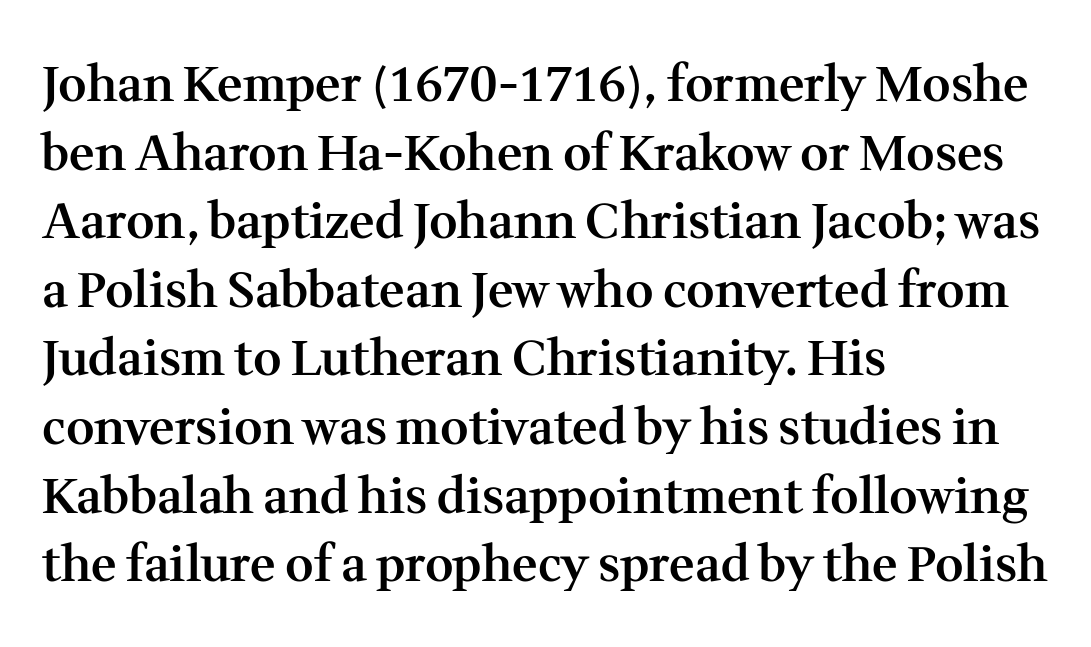
The image shows 49 px semibold serif type, upright; set left-aligned, normal line spacing (1.4x), normal letter spacing, not underlined; medium stroke contrast and a medium x-height.
